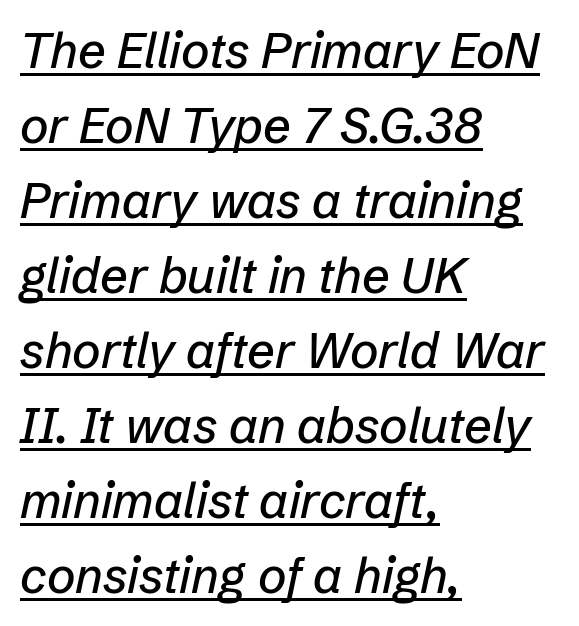
The image shows 49 px text type, italic (leaning right); set left-aligned, normal line spacing (1.53x), normal letter spacing, underlined; low stroke contrast and a medium x-height.
